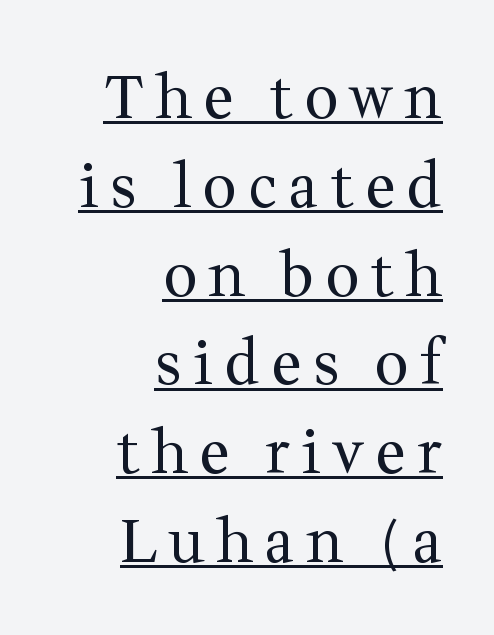
Q: Is the text bold? A: No.
Q: Is the text italic (slanted)? A: No, it is upright.
Q: Is the typeface a serif or a sans-serif typeface? A: Serif.
Q: Is the text underlined? A: Yes.
Q: How is the paragraph aligned? A: Right-aligned.
Q: Is the spacing between lines tight, normal or loose? A: Normal.
Q: Width (condensed, normal, or wide)? A: Normal.
Q: Stroke contrast? A: Medium.
Q: x-height? A: Medium.
Q: Monospaced? A: No.
